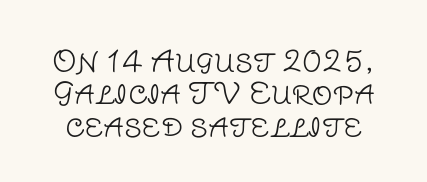
{"serif": "no", "bold": "no", "weight": "light", "width": "normal", "stroke_contrast": "low", "x_height": "large", "monospaced": "no", "underline": "no", "line_spacing": "tight", "line_spacing_ratio": 1.12, "letter_spacing": "normal", "letter_spacing_em": 0.0, "glyph_px": 29}
